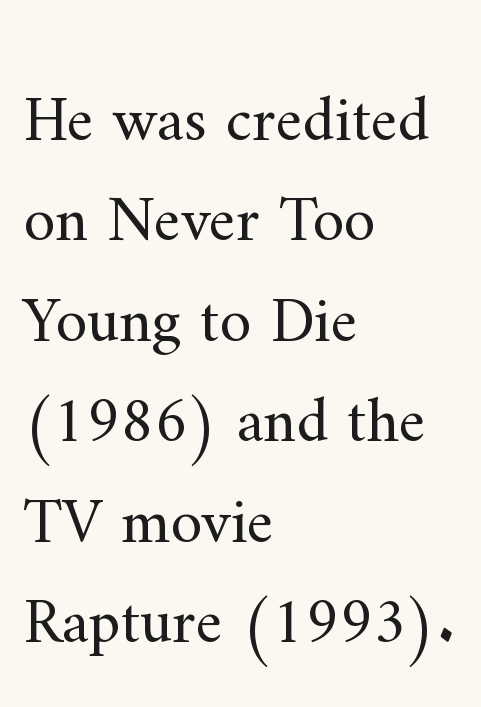
{"serif": "yes", "italic": "no", "bold": "no", "weight": "regular", "width": "normal", "stroke_contrast": "medium", "x_height": "small", "monospaced": "no", "underline": "no", "align": "left", "line_spacing": "normal", "line_spacing_ratio": 1.57, "letter_spacing": "normal", "letter_spacing_em": 0.0, "glyph_px": 64}
